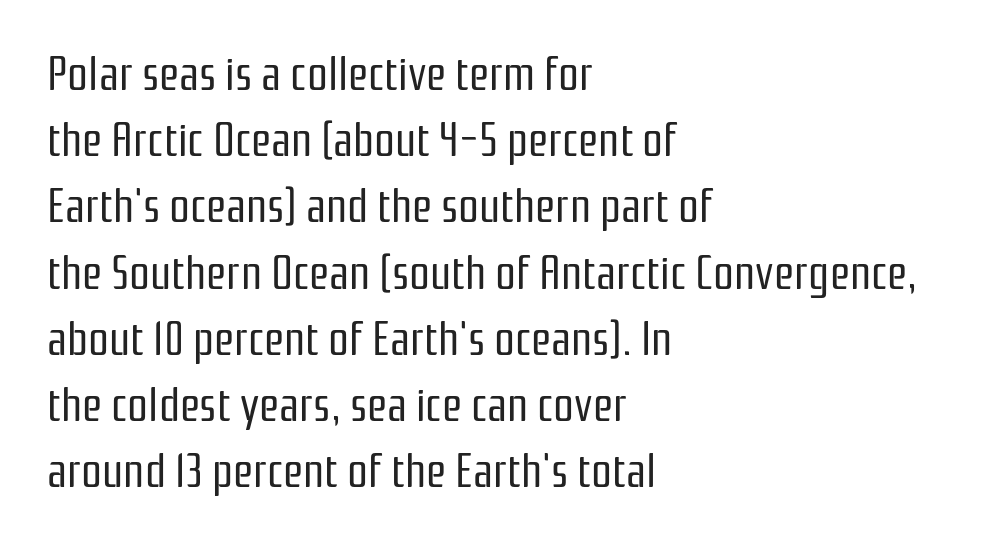
The font sits on the lighter half of the weight spectrum, regular included. Are there feet on the stems? There aren't — it's a sans. The gap between lines stays unmarked. Quick note: interline space is typical. Each line starts at the same left margin while the right side varies. Short note: letters normally spaced.
